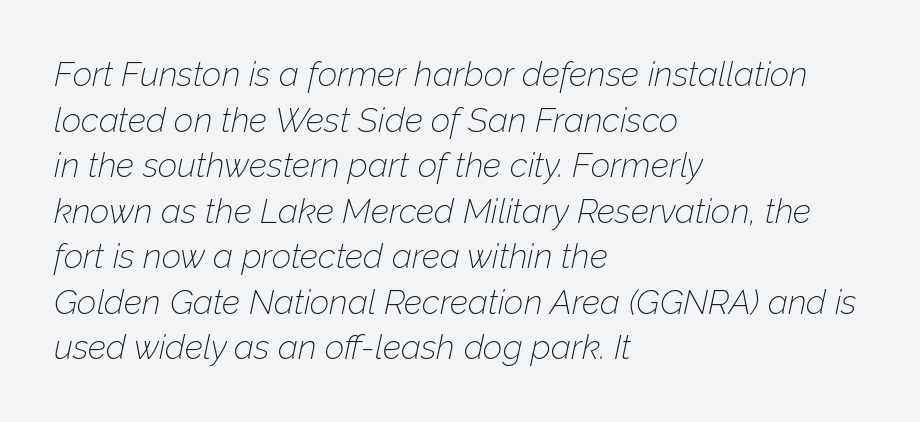
Clear beneath every line of the passage. Does the lettering tilt? It does — this is italic. The line texture is even and compact thanks to regular tracking. The passage is arranged the way most books set body copy — flush left. The letterforms sit at book weight or below.
